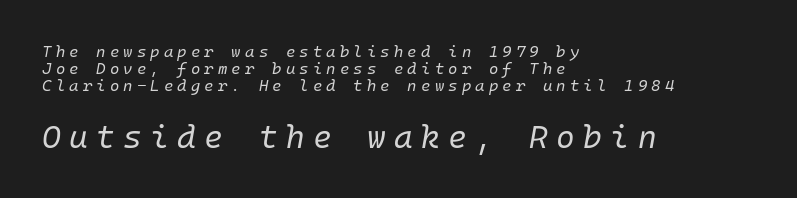
Q: Is the text bold? A: No.
Q: Is the text italic (slanted)? A: Yes, it leans right by about 10 degrees.
Q: Is the text underlined? A: No.
Q: How is the paragraph aligned? A: Left-aligned.
Q: Is the spacing between letters normal or unusually wide? A: Unusually wide.
Q: Is the spacing between lines tight, normal or loose? A: Tight.
Q: Which block of text is set in a larger size, the first (top) or the second (bottom)? A: The second (bottom) one.
Q: Width (condensed, normal, or wide)? A: Normal.
Q: Stroke contrast? A: Low.
Q: x-height? A: Medium.
